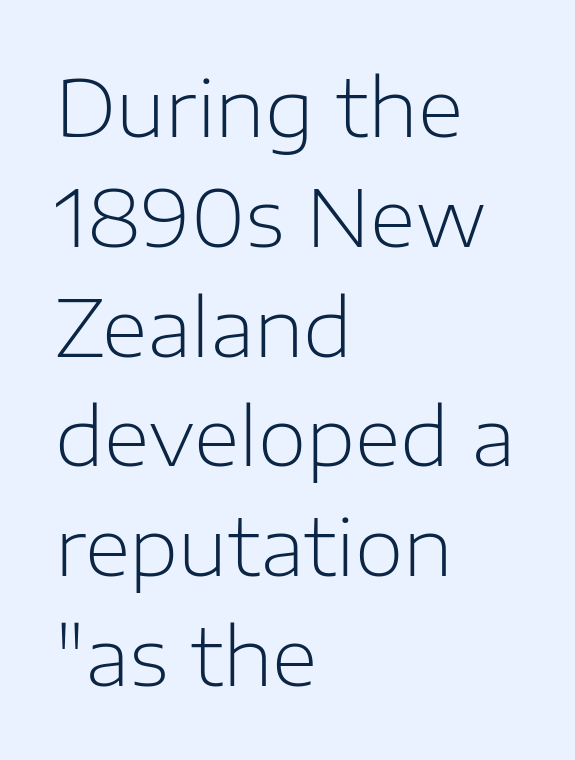
The image shows 79 px light sans-serif type, upright; set left-aligned, normal line spacing (1.39x), normal letter spacing, not underlined; low stroke contrast and a medium x-height.
